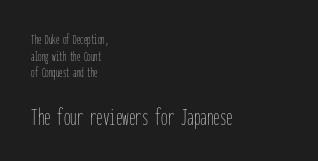
Rendered with straight, roman letterforms. A bare baseline throughout the passage. Type size steps up from the first block to the second. The letterforms sit shoulder to shoulder at normal distance. Summary of weight: not heavy and not bold.
